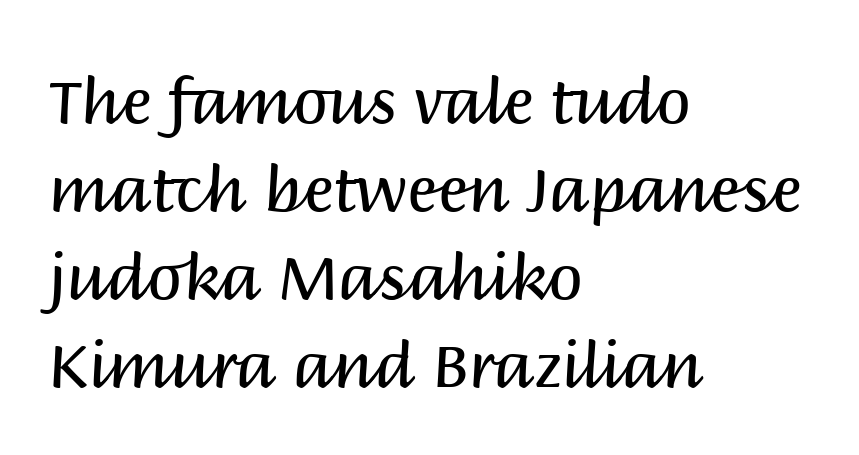
A typesetter would call this leading conventional body-copy spacing. Spacing verdict: proportional, widths tailored to each character. These lines are set flush left with a ragged right edge. The letters look calm and open, with moderate or lighter stems.
